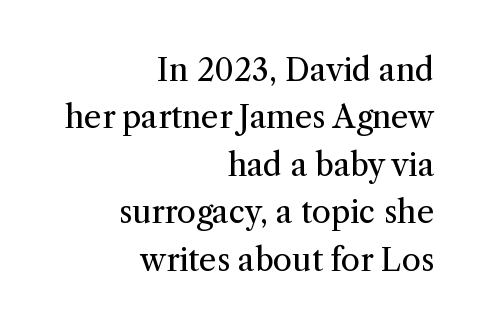
A bare baseline throughout the passage. Looks like regular typesetting: each glyph gets only the width it needs. The letterforms sit at book weight or below. Normally led — the rows are evenly, conventionally spaced. Italic? Not at all — the glyphs are vertical.
